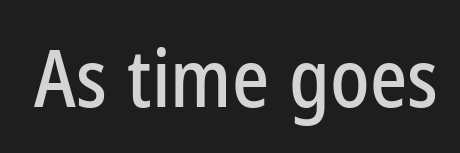
{"serif": "no", "italic": "no", "width": "condensed", "stroke_contrast": "low", "x_height": "medium", "monospaced": "no", "underline": "no", "letter_spacing": "normal", "letter_spacing_em": 0.0, "glyph_px": 79}
